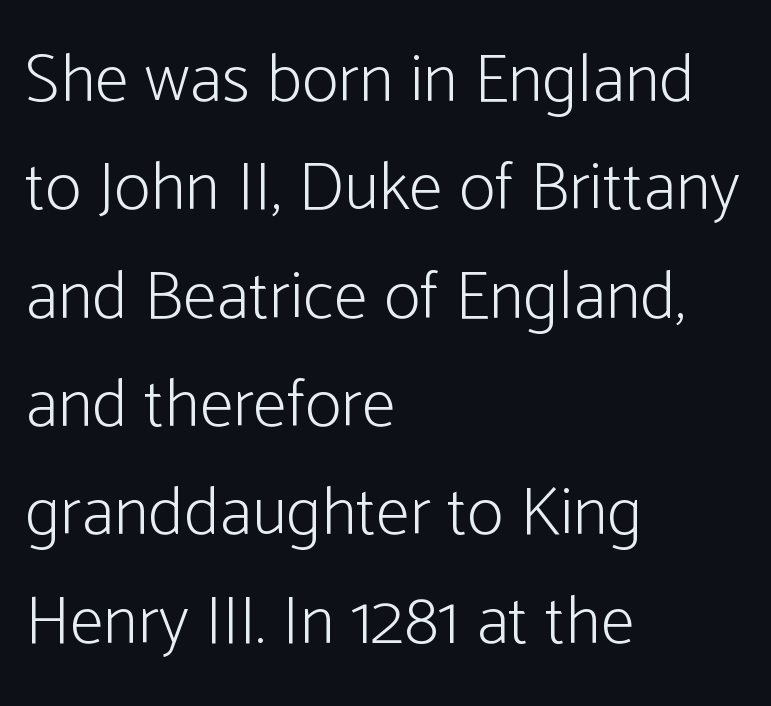
{"serif": "no", "italic": "no", "bold": "no", "weight": "light", "width": "condensed", "stroke_contrast": "low", "x_height": "medium", "monospaced": "no", "underline": "no", "align": "left", "line_spacing": "normal", "line_spacing_ratio": 1.57, "letter_spacing": "normal", "letter_spacing_em": 0.0, "glyph_px": 69}
